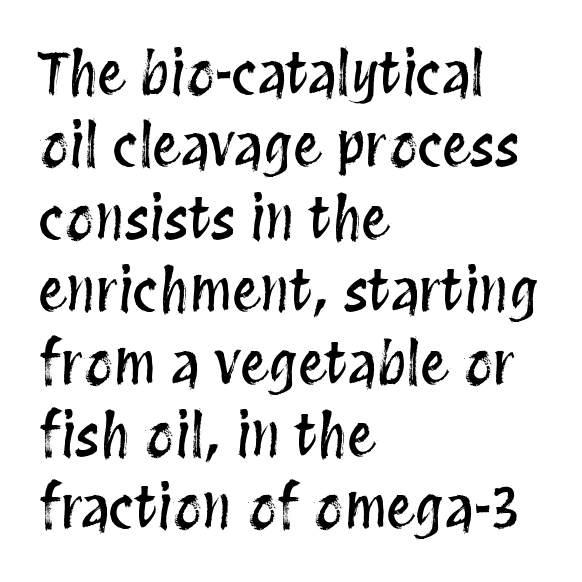
Q: Is the text italic (slanted)? A: No, it is upright.
Q: Is the text underlined? A: No.
Q: How is the paragraph aligned? A: Left-aligned.
Q: Is the spacing between letters normal or unusually wide? A: Normal.
Q: Is the spacing between lines tight, normal or loose? A: Normal.
Q: Width (condensed, normal, or wide)? A: Condensed.
Q: Stroke contrast? A: Medium.
Q: x-height? A: Large.
Q: Monospaced? A: No.
